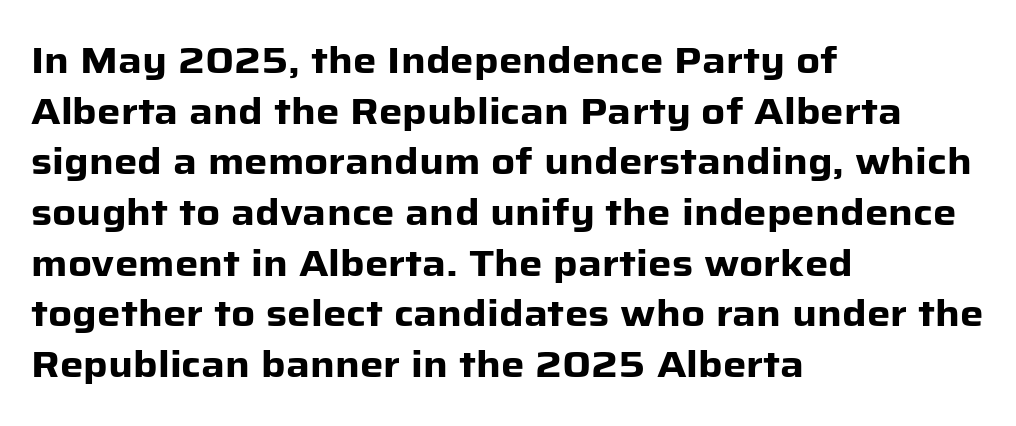
{"serif": "no", "italic": "no", "bold": "yes", "weight": "heavy", "width": "normal", "stroke_contrast": "low", "x_height": "medium", "monospaced": "no", "underline": "no", "align": "left", "line_spacing": "normal", "line_spacing_ratio": 1.37, "letter_spacing": "normal", "letter_spacing_em": 0.0, "glyph_px": 37}
